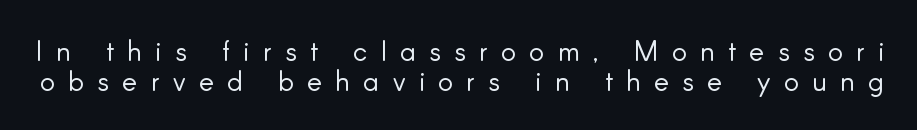
The image shows 28 px light sans-serif type, upright; set tight line spacing (1.07x), unusually wide letter spacing (+0.48 em), not underlined; low stroke contrast and a small x-height.
